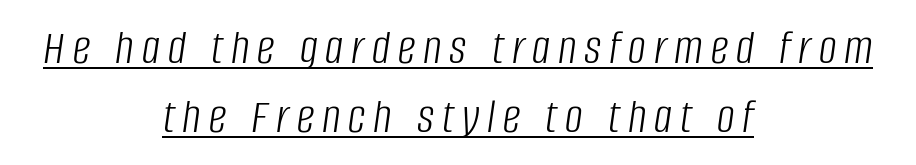
{"italic": "yes", "lean": "right", "slant_degrees": 8, "bold": "no", "weight": "light", "width": "condensed", "stroke_contrast": "low", "x_height": "large", "monospaced": "no", "underline": "yes", "align": "center", "line_spacing": "normal", "line_spacing_ratio": 1.38, "glyph_px": 50}
